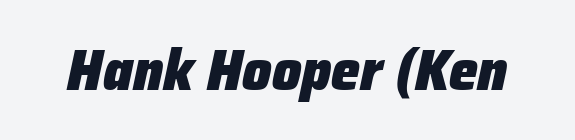
These lines carry a lot of weight — the face is fully bold. How are the letters spaced? Ordinarily, with no added tracking. Note the varied advance widths — an 'i' is clearly narrower than an 'm'. The typography opts for an oblique posture over an upright one. Underlining? Definitely not there.
